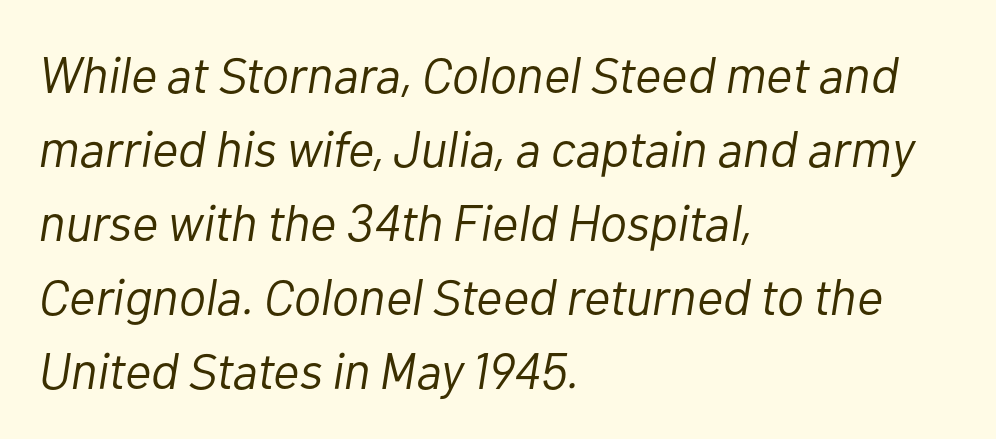
The image shows 51 px light type, italic (leaning right); set left-aligned, normal line spacing (1.45x), normal letter spacing, not underlined; low stroke contrast and a medium x-height.
